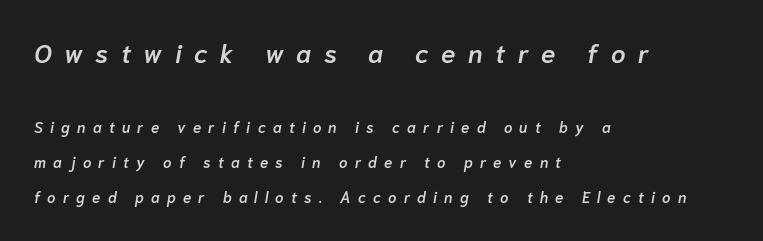
{"italic": "yes", "lean": "right", "slant_degrees": 10, "bold": "semi", "underline": "no", "align": "left", "line_spacing": "loose", "line_spacing_ratio": 2.35, "letter_spacing": "wide", "letter_spacing_em": 0.48, "larger_block": "first", "size_ratio": 1.73, "glyph_px": 26}
